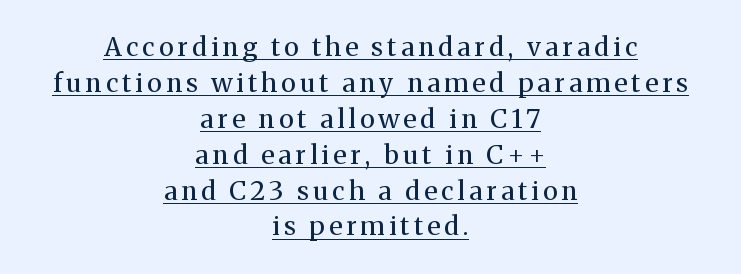
{"italic": "no", "bold": "no", "underline": "yes", "align": "center", "line_spacing": "normal", "line_spacing_ratio": 1.38, "glyph_px": 26}
